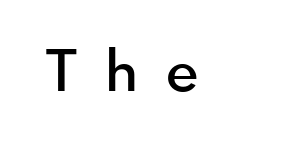
{"serif": "no", "italic": "no", "bold": "semi", "weight": "semibold", "width": "normal", "stroke_contrast": "low", "x_height": "small", "monospaced": "no", "underline": "no", "letter_spacing": "wide", "letter_spacing_em": 0.49, "glyph_px": 57}
